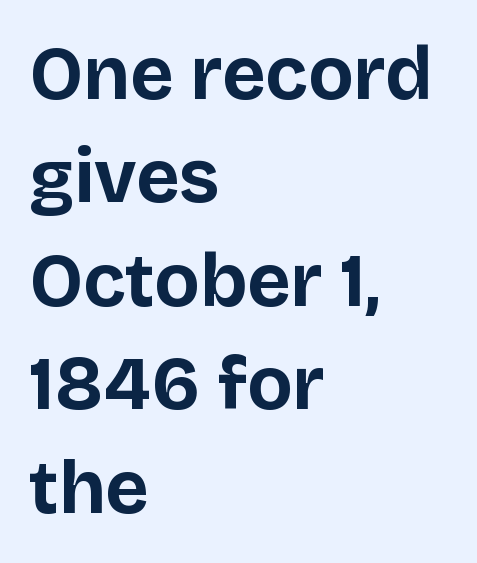
Q: Is the text bold? A: Yes.
Q: Is the text italic (slanted)? A: No, it is upright.
Q: Is the typeface a serif or a sans-serif typeface? A: Sans-serif.
Q: Is the text underlined? A: No.
Q: How is the paragraph aligned? A: Left-aligned.
Q: Is the spacing between letters normal or unusually wide? A: Normal.
Q: Is the spacing between lines tight, normal or loose? A: Normal.
Q: Width (condensed, normal, or wide)? A: Normal.
Q: Stroke contrast? A: Low.
Q: x-height? A: Large.
Q: Monospaced? A: No.
